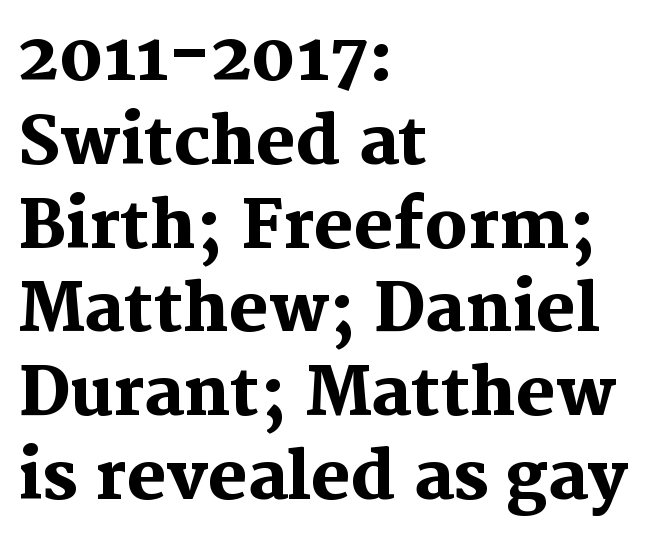
The image shows 66 px heavy serif type, upright; set left-aligned, normal line spacing (1.27x), normal letter spacing, not underlined; medium stroke contrast and a medium x-height.
